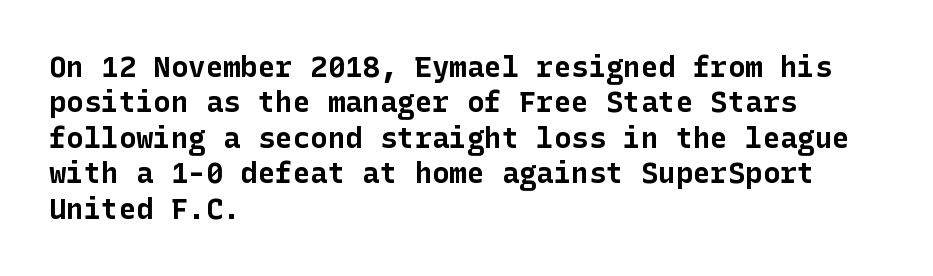
The paragraph shown leans on its left margin. Decoration check: the copy has no underline. A full-strength bold gives these letters their thick strokes. Glyph-to-glyph distance matches everyday printed text. Letterform terminals end flat and unadorned throughout the passage. In terms of posture, this sample is upright.
